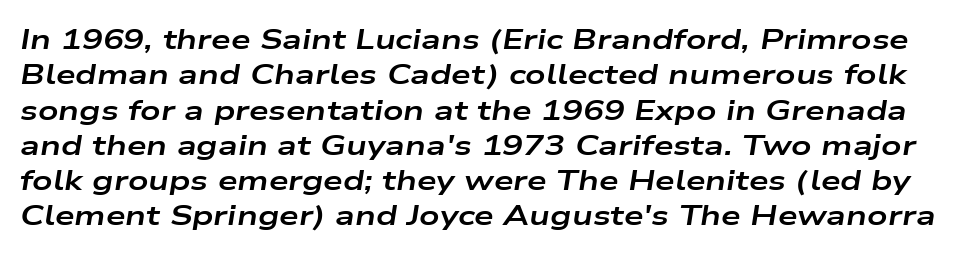
The image shows 28 px bold, wide type, italic (leaning right); set normal line spacing (1.26x), normal letter spacing, not underlined; low stroke contrast and a medium x-height.
